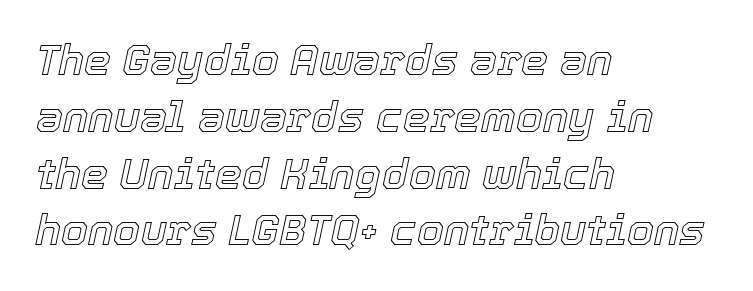
The image shows 43 px text type, italic (leaning right); set left-aligned, normal line spacing (1.32x), normal letter spacing, not underlined; a medium x-height.
